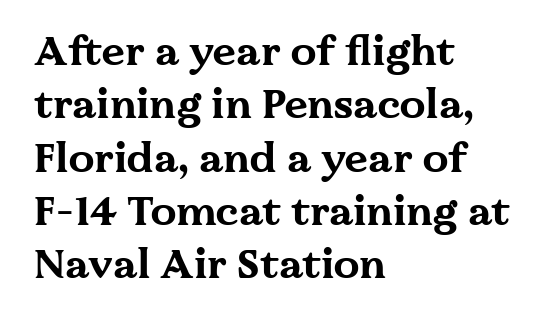
Q: Is the text bold? A: Yes.
Q: Is the text italic (slanted)? A: No, it is upright.
Q: Is the typeface a serif or a sans-serif typeface? A: Serif.
Q: Is the text underlined? A: No.
Q: How is the paragraph aligned? A: Left-aligned.
Q: Is the spacing between letters normal or unusually wide? A: Normal.
Q: Is the spacing between lines tight, normal or loose? A: Normal.
Q: Width (condensed, normal, or wide)? A: Wide.
Q: Stroke contrast? A: Medium.
Q: x-height? A: Medium.
Q: Monospaced? A: No.
